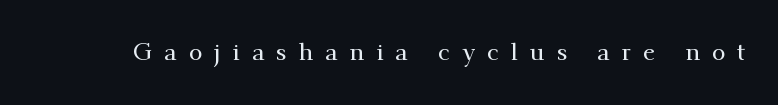
Check the space under the baseline: it is left empty. When letters stand straight like this, we call the style roman or upright. The rendering inserts visible extra space after every character.
